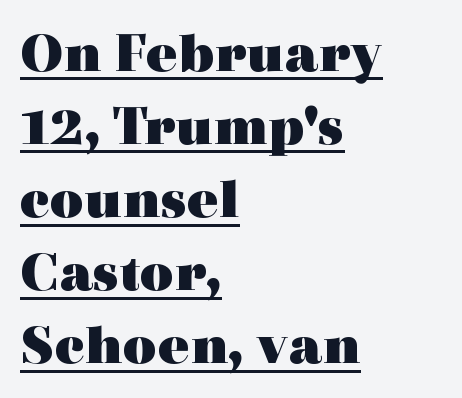
Q: Is the text bold? A: Yes.
Q: Is the text italic (slanted)? A: No, it is upright.
Q: Is the typeface a serif or a sans-serif typeface? A: Serif.
Q: Is the text underlined? A: Yes.
Q: How is the paragraph aligned? A: Left-aligned.
Q: Is the spacing between letters normal or unusually wide? A: Normal.
Q: Is the spacing between lines tight, normal or loose? A: Normal.
Q: Width (condensed, normal, or wide)? A: Wide.
Q: x-height? A: Medium.
Q: Monospaced? A: No.
